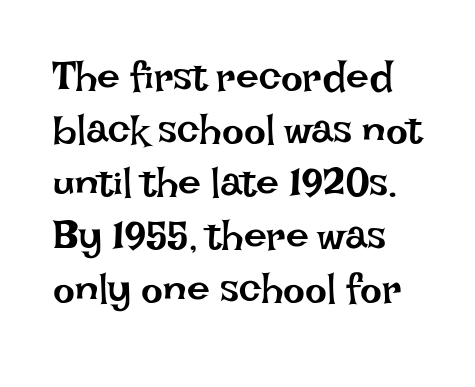
Q: Is the text bold? A: No.
Q: Is the text italic (slanted)? A: No, it is upright.
Q: Is the text underlined? A: No.
Q: Is the spacing between letters normal or unusually wide? A: Normal.
Q: Is the spacing between lines tight, normal or loose? A: Normal.
Q: Width (condensed, normal, or wide)? A: Normal.
Q: Stroke contrast? A: Low.
Q: x-height? A: Large.
Q: Monospaced? A: No.
